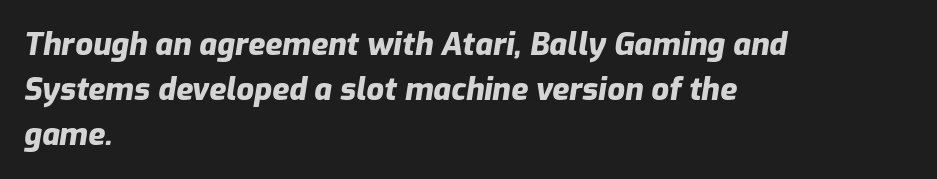
In terms of posture, this sample is oblique. The rendering anchors every line to the left-hand side. Normally led — the rows are evenly, conventionally spaced. Heavy-handed strokes throughout: this text is bold. Nothing unusual about the tracking: characters are spaced as the font intends.
